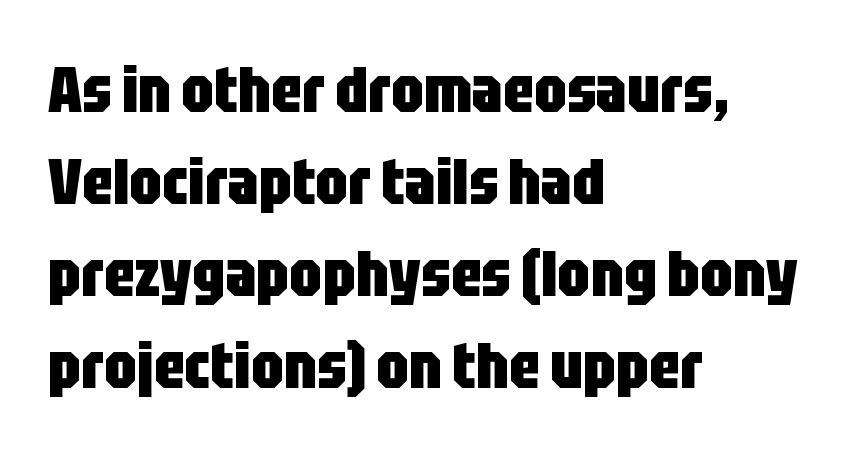
Q: Is the text bold? A: Yes.
Q: Is the text italic (slanted)? A: No, it is upright.
Q: Is the typeface a serif or a sans-serif typeface? A: Sans-serif.
Q: Is the text underlined? A: No.
Q: How is the paragraph aligned? A: Left-aligned.
Q: Is the spacing between letters normal or unusually wide? A: Normal.
Q: Is the spacing between lines tight, normal or loose? A: Normal.
Q: Width (condensed, normal, or wide)? A: Condensed.
Q: Stroke contrast? A: Low.
Q: x-height? A: Large.
Q: Monospaced? A: No.
